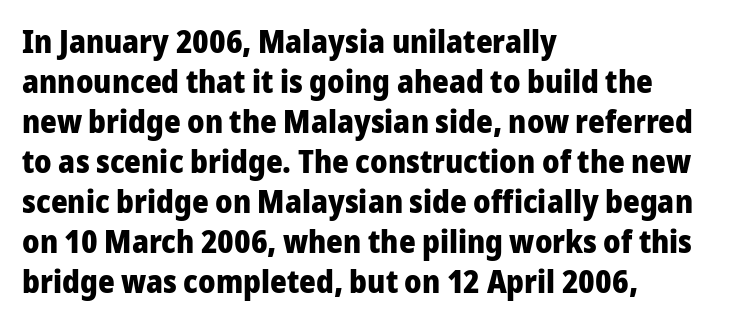
{"serif": "no", "italic": "no", "bold": "yes", "weight": "heavy", "width": "normal", "stroke_contrast": "low", "x_height": "medium", "monospaced": "no", "underline": "no", "align": "left", "line_spacing": "normal", "line_spacing_ratio": 1.25, "letter_spacing": "normal", "letter_spacing_em": 0.0, "glyph_px": 32}
